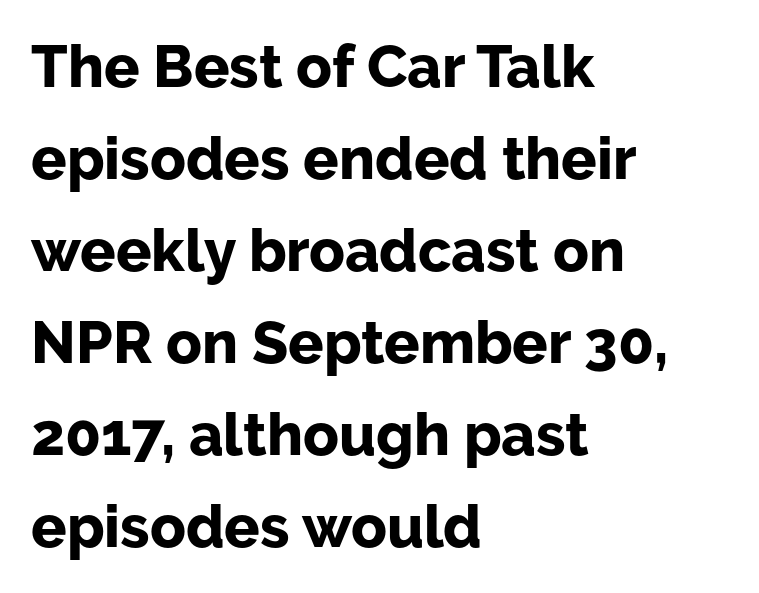
Is there much room between lines? A standard amount, neither cramped nor airy. The compositor pushed each line to the left boundary. Nothing sits at the stroke ends, so this counts as sans-serif. Typographic density is high because the face is bold.
